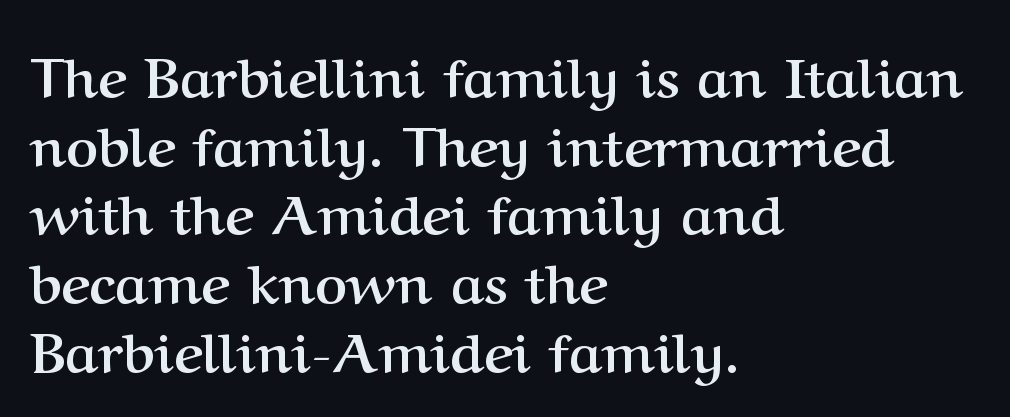
These lines are rendered in a variable-pitch font. Strong, thick strokes mark this as bold type. The baseline area is clear. The designer went with a serif here, giving each stem small feet. What stands out about the letter spacing? Nothing — it is the standard amount. Rendered with straight, roman letterforms.
